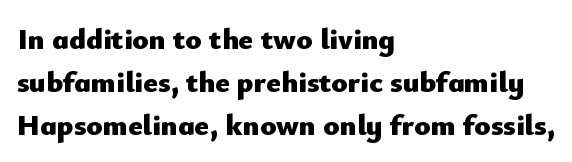
{"serif": "no", "italic": "no", "bold": "yes", "weight": "heavy", "width": "normal", "stroke_contrast": "low", "x_height": "small", "monospaced": "no", "underline": "no", "align": "left", "line_spacing": "normal", "line_spacing_ratio": 1.44, "letter_spacing": "normal", "letter_spacing_em": 0.0, "glyph_px": 30}
